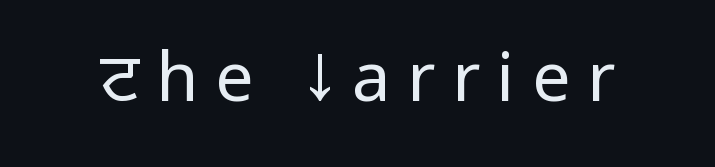
{"serif": "no", "italic": "no", "bold": "no", "weight": "regular", "width": "condensed", "stroke_contrast": "low", "x_height": "large", "monospaced": "no", "underline": "no", "letter_spacing": "wide", "letter_spacing_em": 0.25, "glyph_px": 68}
